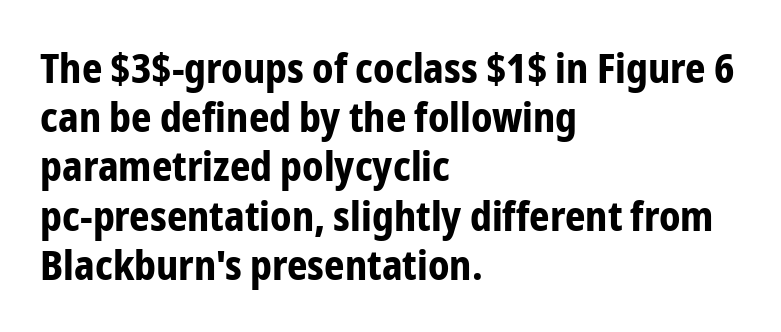
Q: Is the text bold? A: Yes.
Q: Is the text italic (slanted)? A: No, it is upright.
Q: Is the typeface a serif or a sans-serif typeface? A: Sans-serif.
Q: Is the text underlined? A: No.
Q: How is the paragraph aligned? A: Left-aligned.
Q: Is the spacing between letters normal or unusually wide? A: Normal.
Q: Width (condensed, normal, or wide)? A: Condensed.
Q: Stroke contrast? A: Low.
Q: x-height? A: Medium.
Q: Monospaced? A: No.
